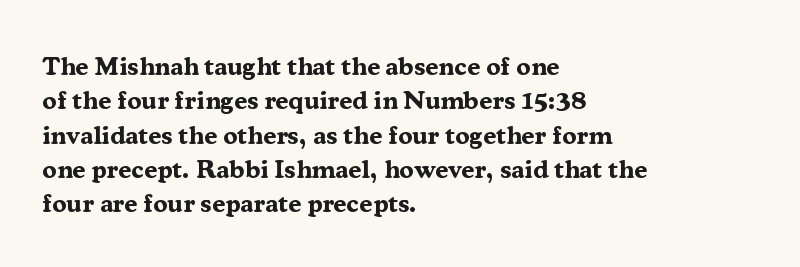
Q: Is the text bold? A: Yes.
Q: Is the text italic (slanted)? A: No, it is upright.
Q: Is the text underlined? A: No.
Q: How is the paragraph aligned? A: Left-aligned.
Q: Is the spacing between letters normal or unusually wide? A: Normal.
Q: Is the spacing between lines tight, normal or loose? A: Normal.
